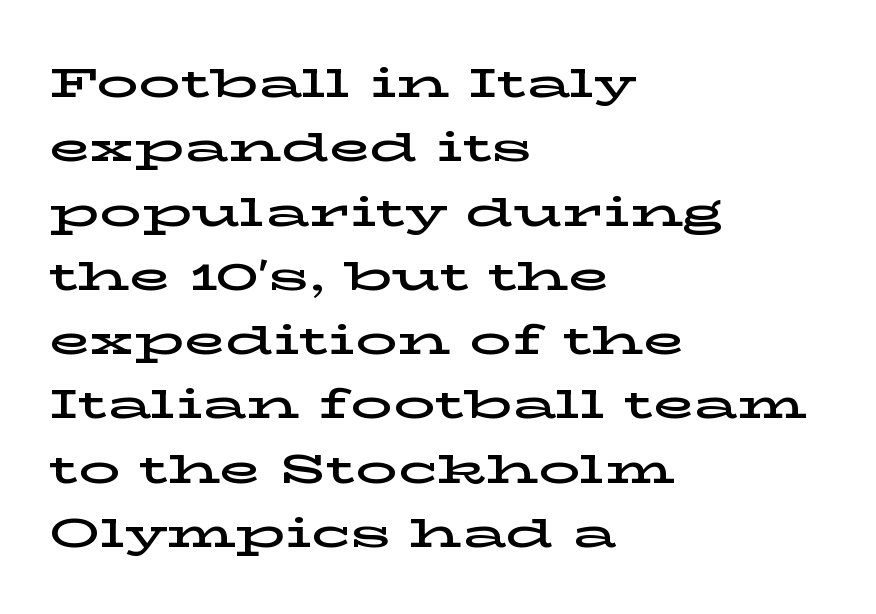
Style check: upright. The compositor pushed each line to the left boundary. Unmarked baselines from the first word to the last. The letterforms sit shoulder to shoulder at normal distance. Each letter keeps its own natural width here, so spacing adapts to shape. Students, observe: this is what conventionally led text looks like.
